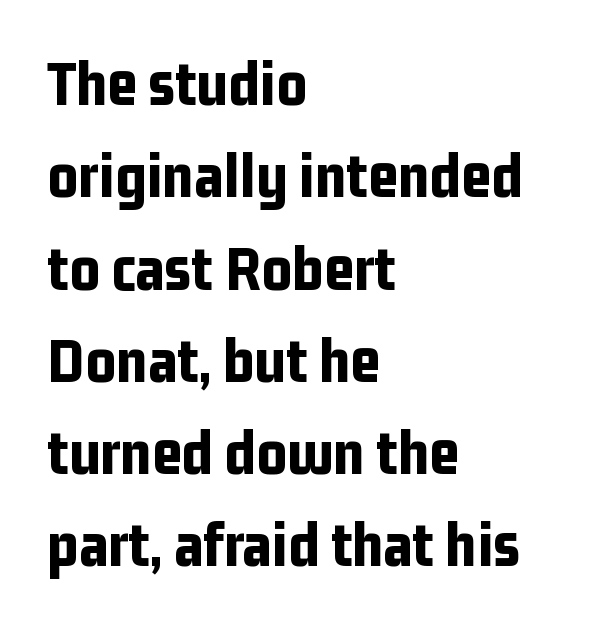
Q: Is the text bold? A: Yes.
Q: Is the text italic (slanted)? A: No, it is upright.
Q: Is the typeface a serif or a sans-serif typeface? A: Sans-serif.
Q: Is the text underlined? A: No.
Q: How is the paragraph aligned? A: Left-aligned.
Q: Is the spacing between letters normal or unusually wide? A: Normal.
Q: Is the spacing between lines tight, normal or loose? A: Normal.
Q: Width (condensed, normal, or wide)? A: Condensed.
Q: Stroke contrast? A: Low.
Q: x-height? A: Medium.
Q: Monospaced? A: No.
